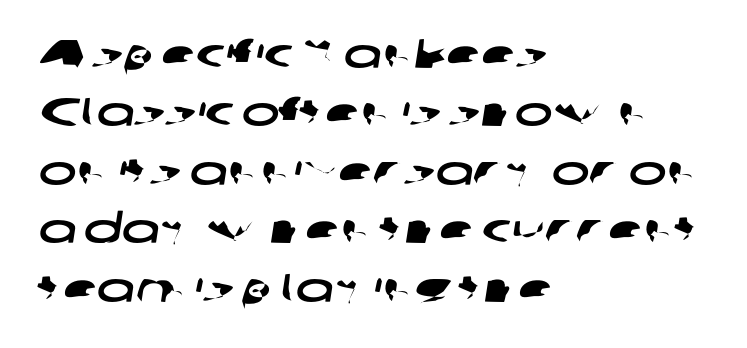
{"serif": "no", "width": "wide", "stroke_contrast": "low", "x_height": "medium", "monospaced": "no", "underline": "no", "align": "left", "line_spacing": "normal", "line_spacing_ratio": 1.46, "letter_spacing": "normal", "letter_spacing_em": 0.0, "glyph_px": 40}
